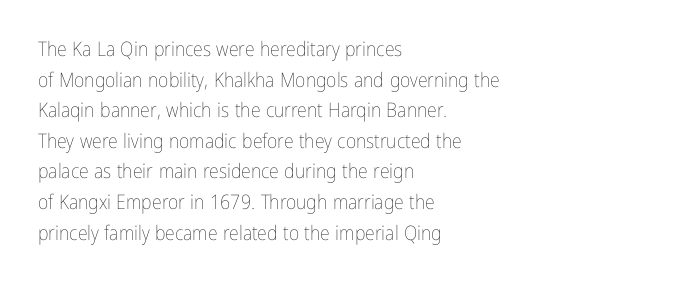
If you drew a line through each stem, it would be perfectly vertical. Students, observe: this is what conventionally led text looks like. Alignment: flush left. Decoration check: the copy has no underline.
